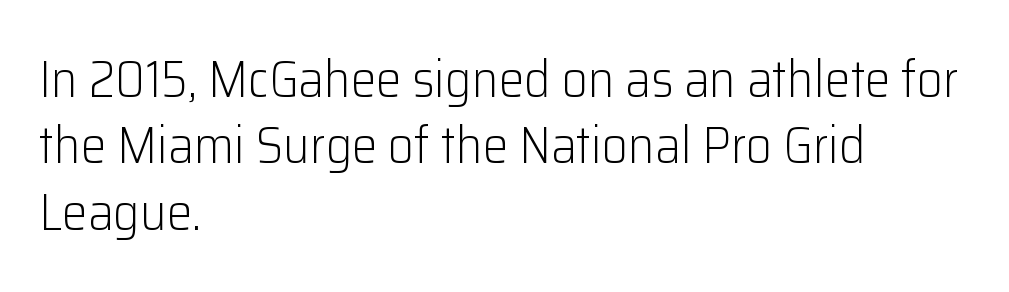
Where is the straight margin? On the left. Ordinary non-slanted type is in use. The weight tops out at a normal text grade. Does the leading feel generous? No, just average. Is the letter spacing exaggerated? No — it looks like the ordinary default.
